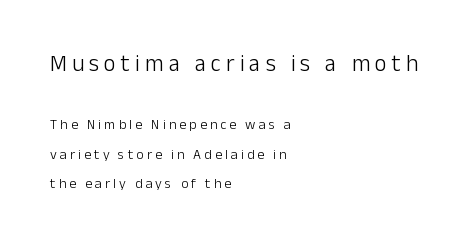
Q: Is the text bold? A: No.
Q: Is the text italic (slanted)? A: No, it is upright.
Q: Is the text underlined? A: No.
Q: How is the paragraph aligned? A: Left-aligned.
Q: Is the spacing between letters normal or unusually wide? A: Unusually wide.
Q: Is the spacing between lines tight, normal or loose? A: Loose.
Q: Which block of text is set in a larger size, the first (top) or the second (bottom)? A: The first (top) one.
